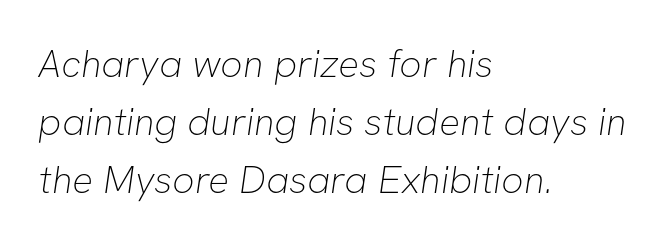
{"serif": "no", "bold": "no", "weight": "thin", "width": "normal", "stroke_contrast": "low", "x_height": "medium", "monospaced": "no", "underline": "no", "align": "left", "line_spacing": "normal", "line_spacing_ratio": 1.49, "letter_spacing": "normal", "letter_spacing_em": 0.0, "glyph_px": 39}
